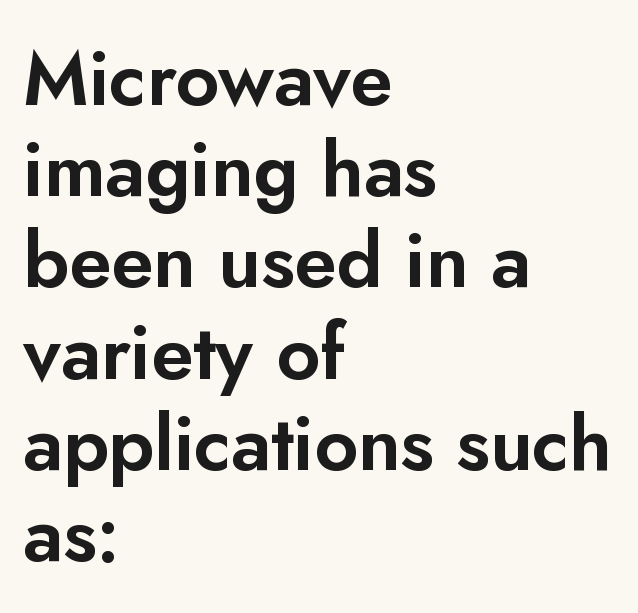
The image shows 76 px sans-serif type, upright; set left-aligned, line spacing 1.2x, normal letter spacing, not underlined; low stroke contrast and a small x-height.
